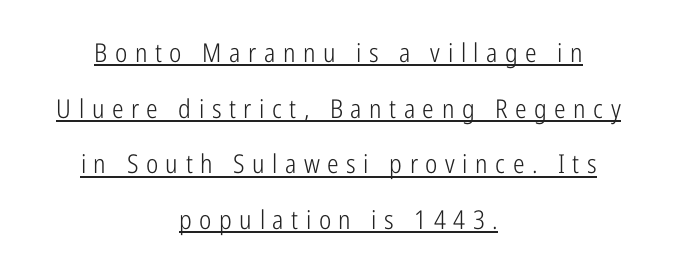
{"italic": "no", "bold": "no", "underline": "yes", "align": "center", "line_spacing": "loose", "line_spacing_ratio": 2.14, "letter_spacing": "wide", "letter_spacing_em": 0.29, "glyph_px": 26}
